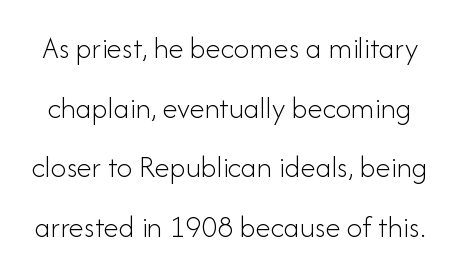
Nothing unusual about the tracking: characters are spaced as the font intends. The designer dialed line spacing up above the default. Anything drawn beneath the words? Only blank space. Quick note: not italic, upright. Varying glyph widths throughout — classic text-font behaviour. These glyphs show unthickened strokes, regular width or finer.
